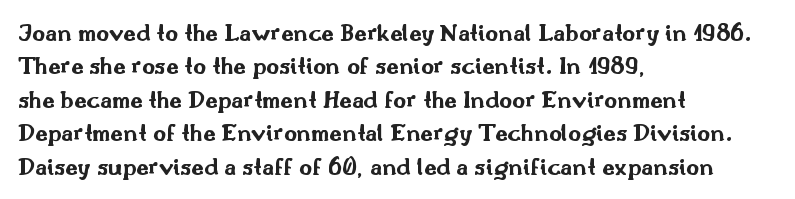
Notice how the passage keeps a crisp vertical edge on the left only. Ordinary non-slanted type is in use. This sample uses plain, unmodified letter spacing. Strong, thick strokes mark this as bold type. Normally led — the rows are evenly, conventionally spaced.
